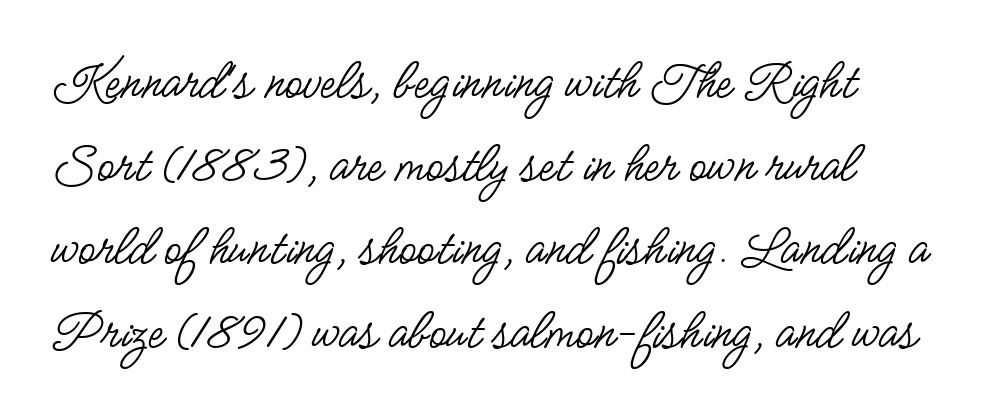
{"serif": "no", "bold": "no", "weight": "regular", "width": "condensed", "stroke_contrast": "low", "x_height": "small", "monospaced": "no", "underline": "no", "align": "left", "line_spacing": "normal", "line_spacing_ratio": 1.46, "letter_spacing": "normal", "letter_spacing_em": 0.0, "glyph_px": 57}
